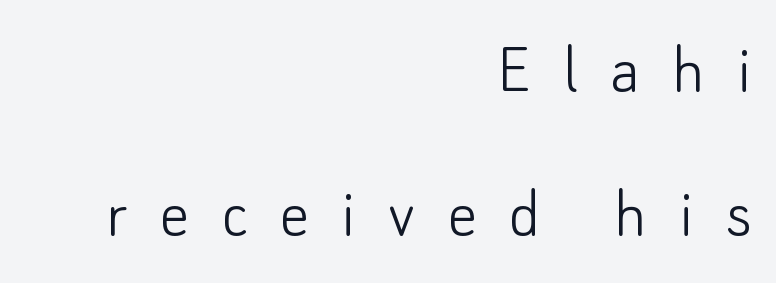
The image shows 74 px light sans-serif type, upright; set right-aligned, loose line spacing (1.95x), unusually wide letter spacing (+0.43 em), not underlined; low stroke contrast and a small x-height.
